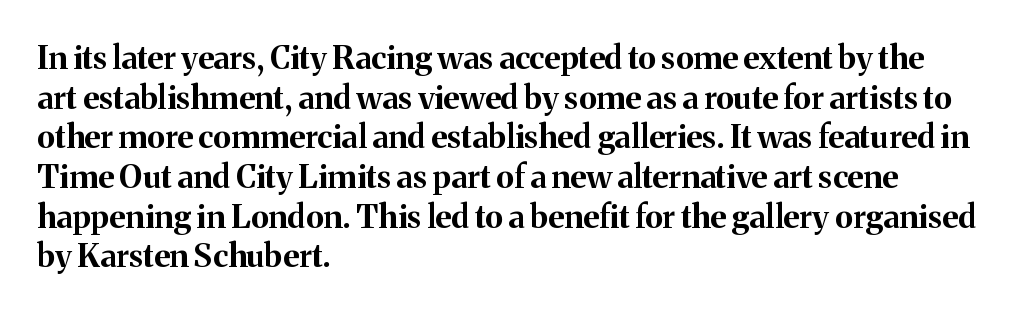
The space beneath each line is pristine and unruled. As a designer I'd log this as weight 700, bold. Honestly, the letter spacing is just normal — you wouldn't notice it. Line starts are locked; line ends wander. What kind of face is this? One with serifs.
